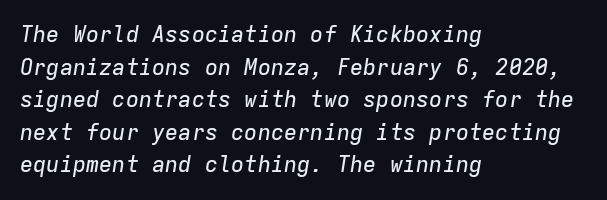
{"italic": "yes", "lean": "right", "slant_degrees": 9, "underline": "no", "align": "left", "line_spacing": "normal", "line_spacing_ratio": 1.48, "letter_spacing": "normal", "letter_spacing_em": 0.0, "glyph_px": 22}
